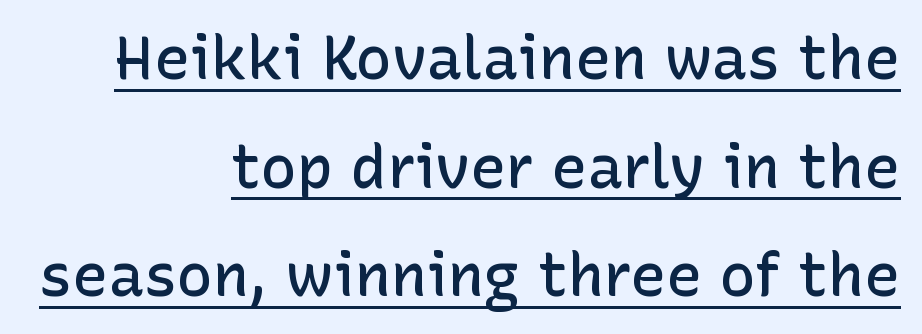
The image shows 60 px semibold sans-serif type, upright; set right-aligned, line spacing 1.81x, normal letter spacing, underlined; low stroke contrast and a medium x-height.
